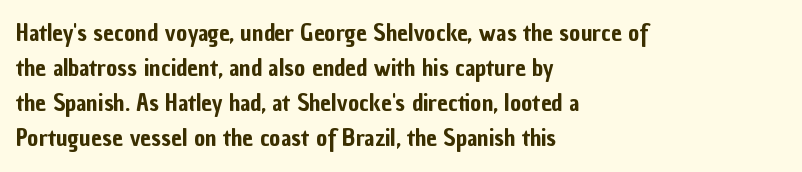
The image shows 24 px text type, upright; set left-aligned, normal line spacing (1.46x), normal letter spacing, not underlined.
